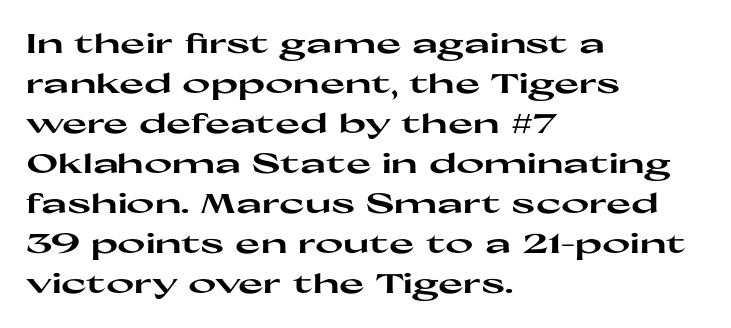
{"italic": "no", "bold": "yes", "underline": "no", "align": "left", "line_spacing": "normal", "line_spacing_ratio": 1.48, "letter_spacing": "normal", "letter_spacing_em": 0.0, "glyph_px": 27}
